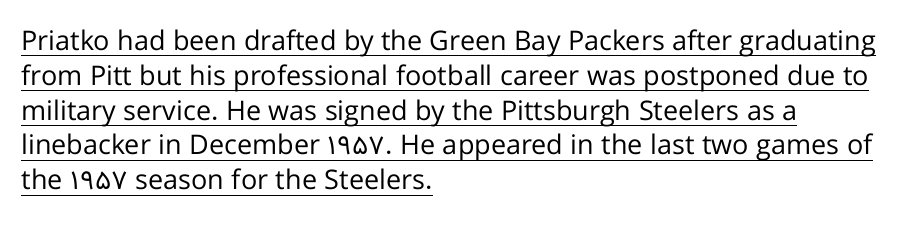
{"italic": "no", "bold": "no", "underline": "yes", "align": "left", "line_spacing": "normal", "line_spacing_ratio": 1.29, "letter_spacing": "normal", "letter_spacing_em": 0.0, "glyph_px": 27}
